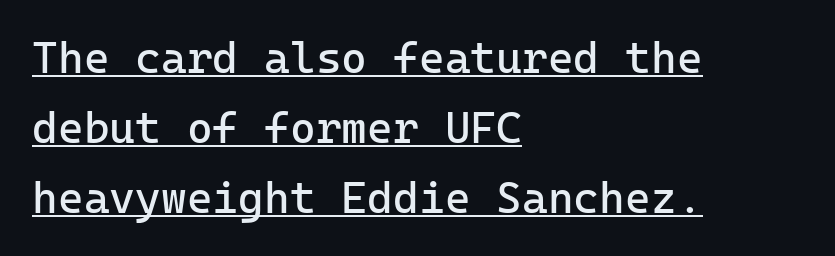
{"serif": "no", "italic": "no", "bold": "no", "weight": "regular", "width": "normal", "stroke_contrast": "low", "x_height": "medium", "underline": "yes", "align": "left", "line_spacing": "normal", "line_spacing_ratio": 1.59, "letter_spacing": "normal", "letter_spacing_em": 0.0, "glyph_px": 44}
